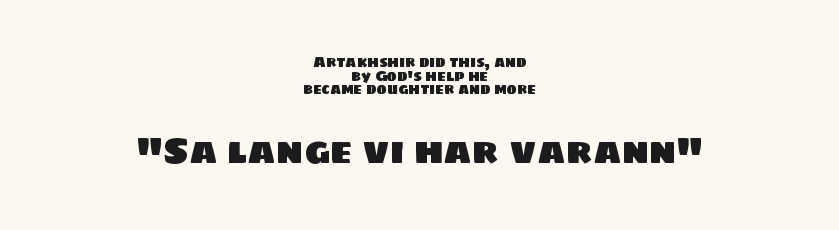
The image shows 36 px sans-serif type; set centered, tight line spacing (0.97x), normal letter spacing, not underlined; the second (bottom) block is 2.57x larger; low stroke contrast and a large x-height.
